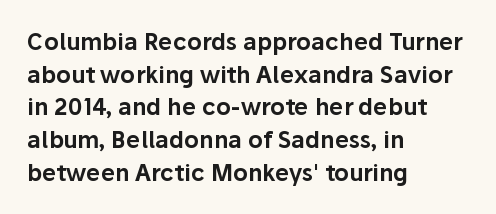
The image shows 23 px text type, upright; set left-aligned, normal line spacing (1.42x), normal letter spacing, not underlined.
